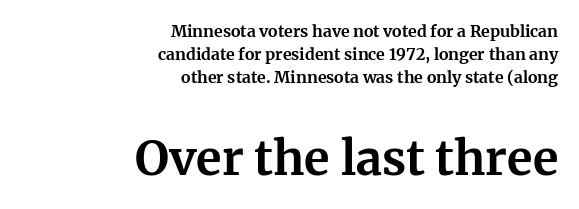
The image shows 47 px bold serif type, upright; set right-aligned, normal line spacing (1.44x), normal letter spacing, not underlined; the second (bottom) block is 2.94x larger; medium stroke contrast and a medium x-height.
